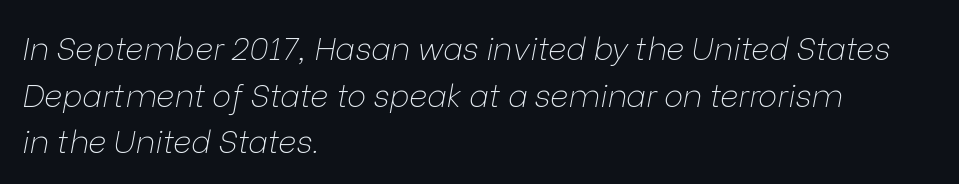
The image shows 32 px thin type, italic (leaning right); set left-aligned, normal line spacing (1.46x), normal letter spacing, not underlined; low stroke contrast and a medium x-height.
